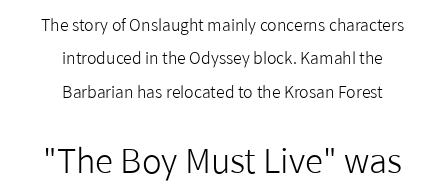
{"serif": "no", "italic": "no", "bold": "no", "weight": "light", "width": "normal", "stroke_contrast": "low", "x_height": "medium", "monospaced": "no", "underline": "no", "align": "center", "line_spacing": "loose", "line_spacing_ratio": 2.09, "letter_spacing": "normal", "letter_spacing_em": 0.0, "larger_block": "second", "size_ratio": 2.06, "glyph_px": 33}
